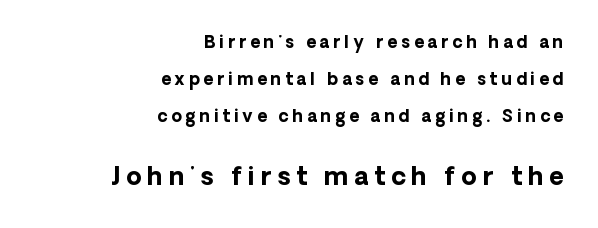
The image shows 25 px bold type, upright; set right-aligned, loose line spacing (2.18x), unusually wide letter spacing (+0.23 em), not underlined; the second (bottom) block is 1.47x larger.
